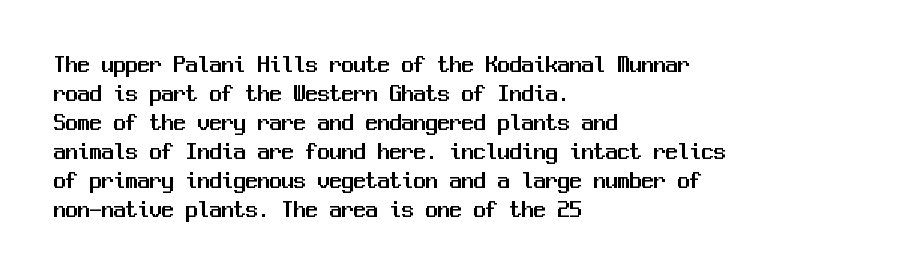
The image shows 24 px text type, upright; set left-aligned, line spacing 1.21x, normal letter spacing, not underlined.
